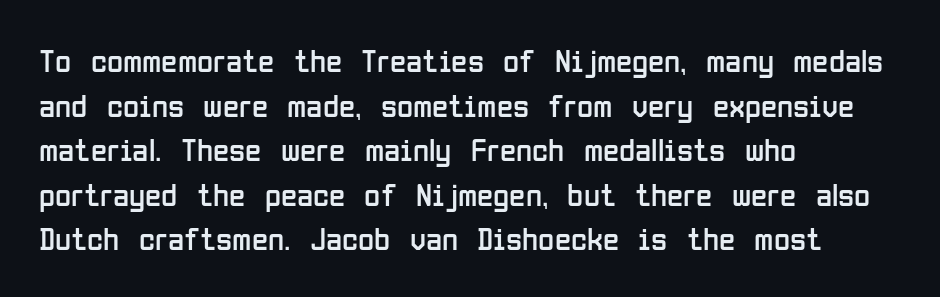
The image shows 33 px regular-weight, condensed sans-serif type, upright; set left-aligned, normal line spacing (1.35x), normal letter spacing, not underlined; low stroke contrast and a medium x-height.
